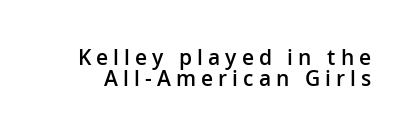
Q: Is the text bold? A: Semi-bold.
Q: Is the text italic (slanted)? A: No, it is upright.
Q: Is the text underlined? A: No.
Q: Is the spacing between letters normal or unusually wide? A: Unusually wide.
Q: Is the spacing between lines tight, normal or loose? A: Tight.
